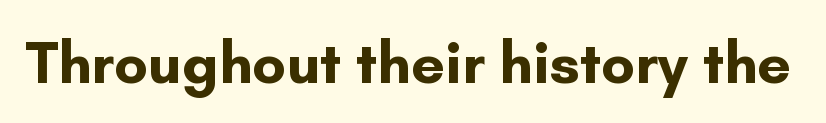
The image shows 60 px bold sans-serif type, upright; set normal letter spacing, not underlined; low stroke contrast and a small x-height.
